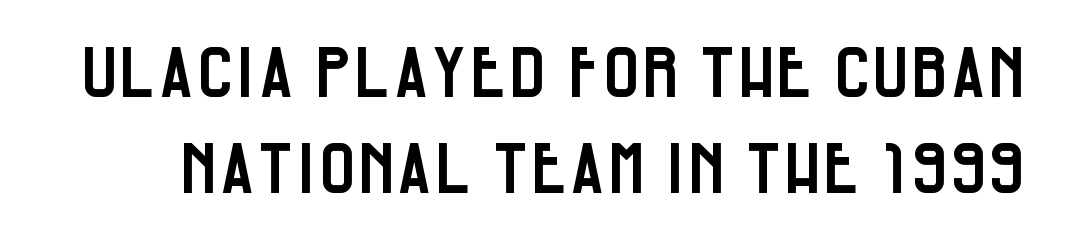
{"serif": "no", "italic": "no", "width": "condensed", "stroke_contrast": "low", "x_height": "large", "monospaced": "no", "underline": "no", "line_spacing": "normal", "line_spacing_ratio": 1.39, "letter_spacing": "normal", "letter_spacing_em": 0.0, "glyph_px": 69}
